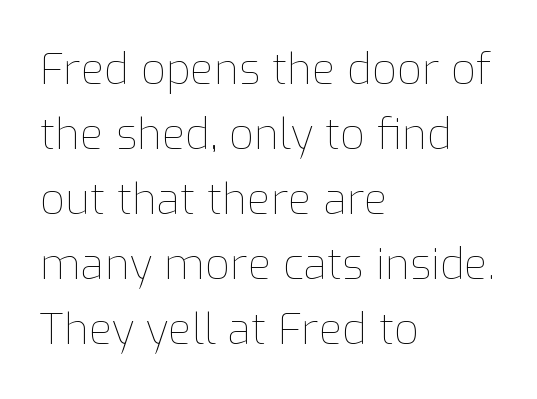
Observe the ordinary spacing: letters are neighbours, not strangers. This rendering features lettering with no underline. The weight would be labelled regular, book, light, or lighter still. Here the designer chose a conventional face with non-uniform glyph widths. Notice how the passage keeps a crisp vertical edge on the left only.
